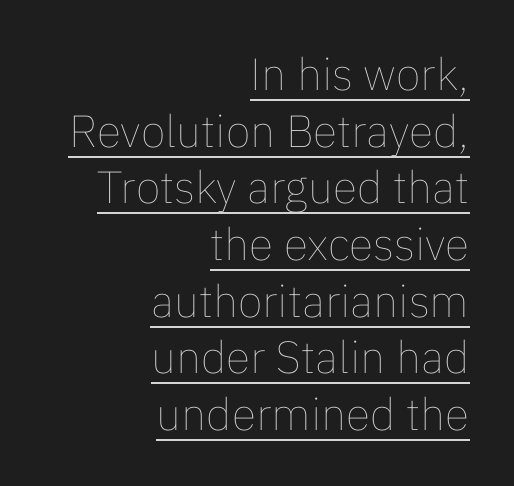
Q: Is the text bold? A: No.
Q: Is the text italic (slanted)? A: No, it is upright.
Q: Is the text underlined? A: Yes.
Q: How is the paragraph aligned? A: Right-aligned.
Q: Is the spacing between letters normal or unusually wide? A: Normal.
Q: Is the spacing between lines tight, normal or loose? A: Normal.
Q: Width (condensed, normal, or wide)? A: Normal.
Q: Stroke contrast? A: Low.
Q: x-height? A: Medium.
Q: Monospaced? A: No.
